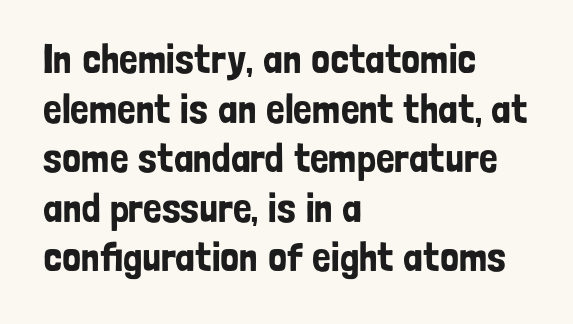
Character widths vary here, with narrow letters taking less room than wide ones. Tall strokes in this sample are plumb rather than angled. The compositor pushed each line to the left boundary. Check the space under the baseline: it is left empty. You could call the tracking neutral — neither tight nor loose.
